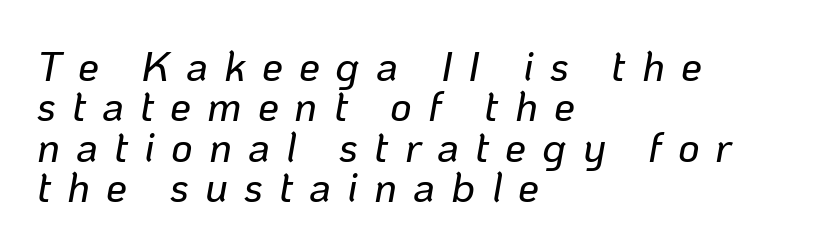
{"italic": "yes", "lean": "right", "slant_degrees": 10, "width": "normal", "stroke_contrast": "low", "x_height": "medium", "monospaced": "no", "underline": "no", "align": "left", "line_spacing": "tight", "line_spacing_ratio": 0.96, "letter_spacing": "wide", "letter_spacing_em": 0.38, "glyph_px": 42}
